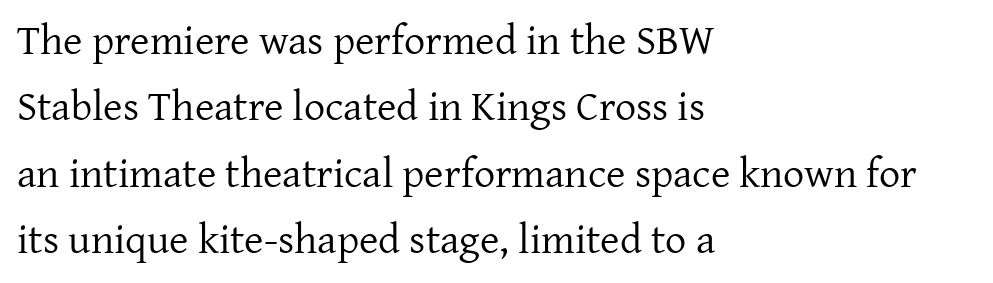
The image shows 42 px regular-weight serif type, upright; set left-aligned, normal line spacing (1.58x), normal letter spacing, not underlined; low stroke contrast and a medium x-height.
